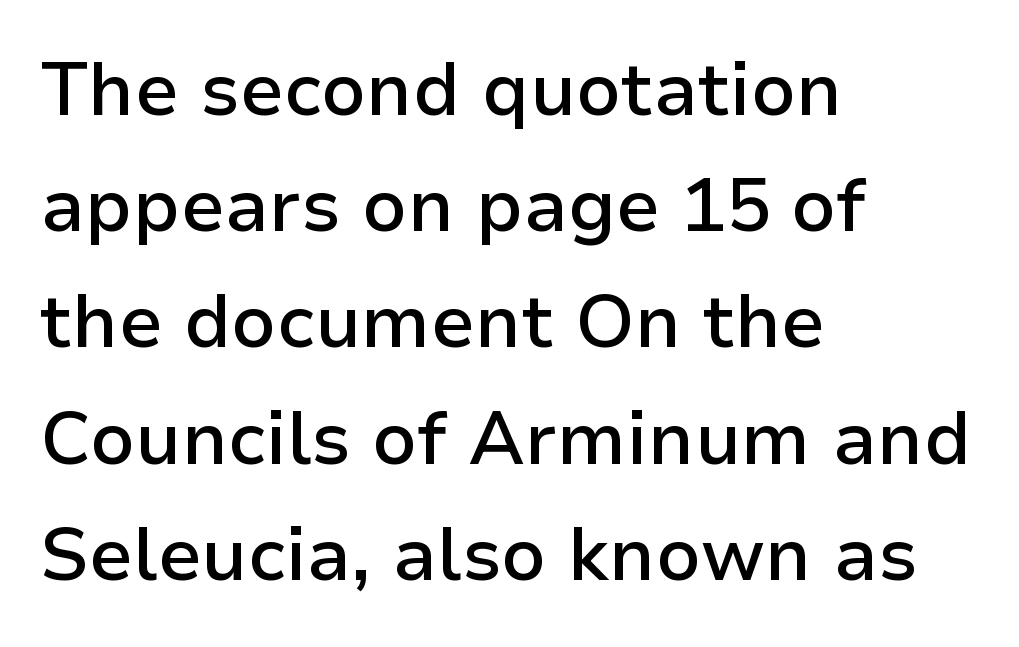
{"serif": "no", "italic": "no", "bold": "semi", "weight": "semibold", "width": "normal", "stroke_contrast": "low", "x_height": "medium", "monospaced": "no", "underline": "no", "align": "left", "line_spacing": "normal", "line_spacing_ratio": 1.57, "letter_spacing": "normal", "letter_spacing_em": 0.0, "glyph_px": 74}
